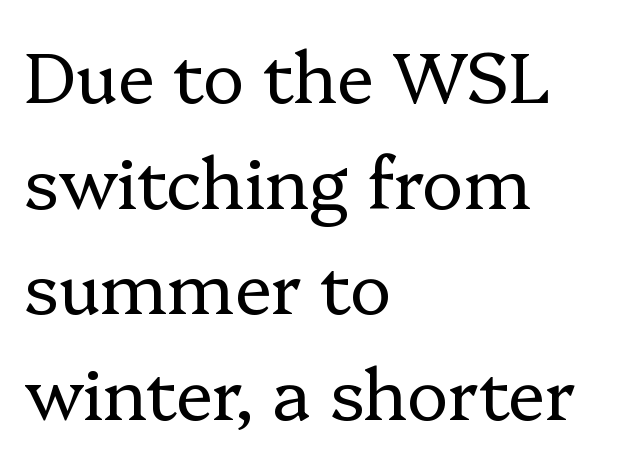
Varying glyph widths throughout — classic text-font behaviour. The lines are quadded left. No italicization has been applied; the sample stays upright. Caption: face not bold, strokes unweighted. If you measured baseline to baseline, you'd find a middling distance.
